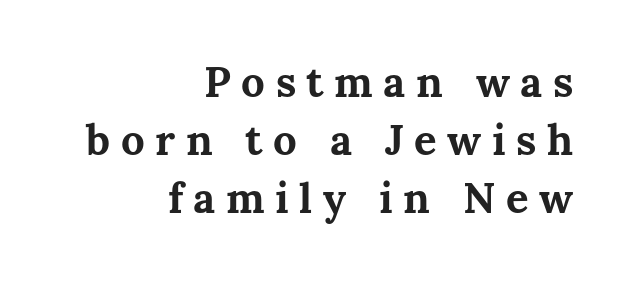
The type sits square on the baseline with zero lean. Observe the wide spacing: letters keep a clear distance from each other. Horizontal alignment here is rightward, an uncommon choice for prose. Do the characters align in a grid? No, the font is proportional. Descenders are the only things crossing below the line.
